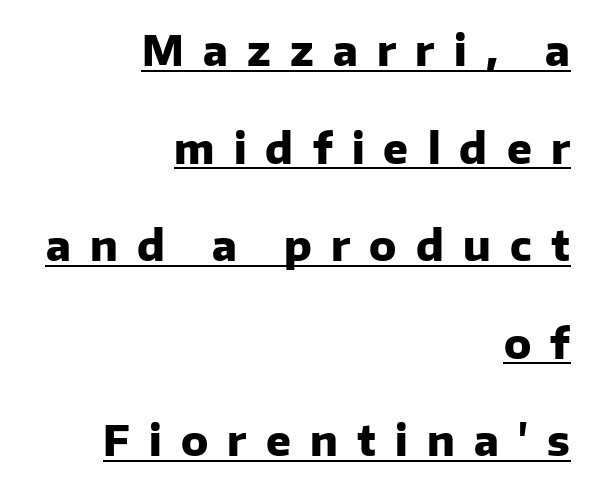
Q: Is the text bold? A: Yes.
Q: Is the text italic (slanted)? A: No, it is upright.
Q: Is the typeface a serif or a sans-serif typeface? A: Sans-serif.
Q: Is the text underlined? A: Yes.
Q: How is the paragraph aligned? A: Right-aligned.
Q: Is the spacing between letters normal or unusually wide? A: Unusually wide.
Q: Is the spacing between lines tight, normal or loose? A: Loose.
Q: Width (condensed, normal, or wide)? A: Normal.
Q: Stroke contrast? A: Low.
Q: x-height? A: Medium.
Q: Monospaced? A: No.
